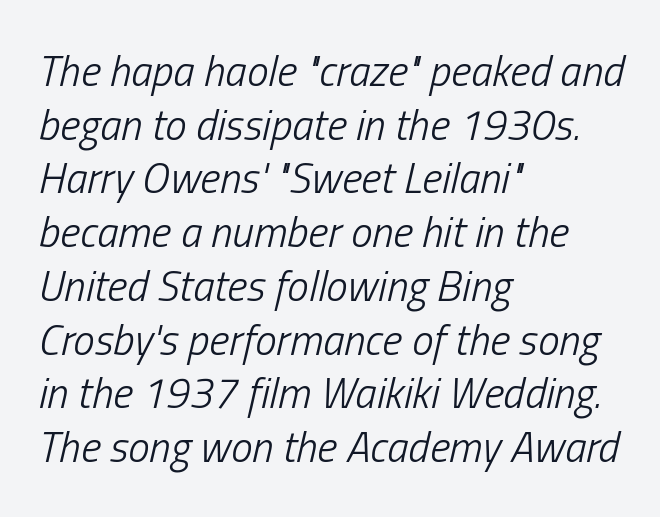
{"italic": "yes", "lean": "right", "slant_degrees": 13, "bold": "no", "weight": "light", "width": "condensed", "stroke_contrast": "low", "x_height": "medium", "monospaced": "no", "underline": "no", "align": "left", "line_spacing": "normal", "line_spacing_ratio": 1.25, "letter_spacing": "normal", "letter_spacing_em": 0.0, "glyph_px": 43}
